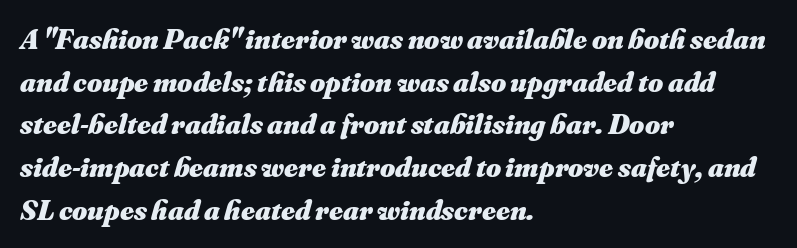
Horizontal bands of white between lines are of average thickness. Unmarked baselines from the first word to the last. The letters are bold, with thick, heavy strokes. Character widths vary here, with narrow letters taking less room than wide ones. This is oblique type, the kind used for emphasis or titles. How are the letters spaced? Ordinarily, with no added tracking.
